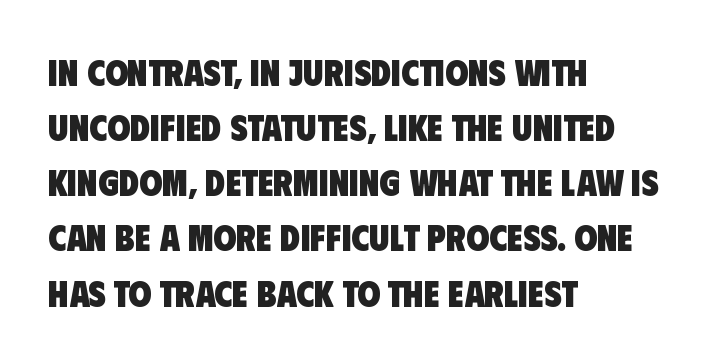
Q: Is the text bold? A: Yes.
Q: Is the typeface a serif or a sans-serif typeface? A: Sans-serif.
Q: Is the text underlined? A: No.
Q: How is the paragraph aligned? A: Left-aligned.
Q: Is the spacing between letters normal or unusually wide? A: Normal.
Q: Is the spacing between lines tight, normal or loose? A: Normal.
Q: Width (condensed, normal, or wide)? A: Condensed.
Q: Stroke contrast? A: Low.
Q: x-height? A: Large.
Q: Monospaced? A: No.
